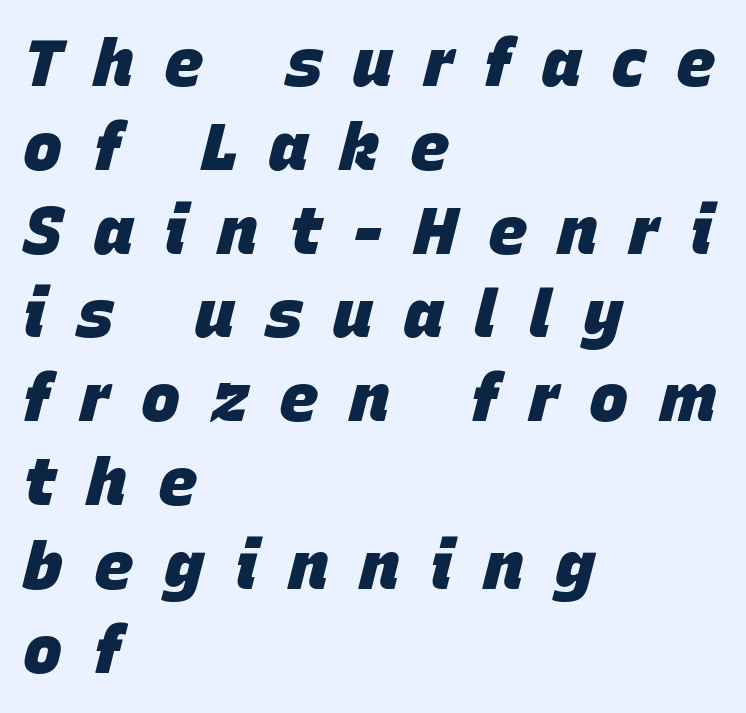
{"italic": "yes", "lean": "right", "slant_degrees": 15, "bold": "yes", "weight": "heavy", "width": "normal", "stroke_contrast": "low", "x_height": "large", "monospaced": "no", "underline": "no", "align": "left", "line_spacing": "normal", "line_spacing_ratio": 1.27, "letter_spacing": "wide", "letter_spacing_em": 0.47, "glyph_px": 66}
